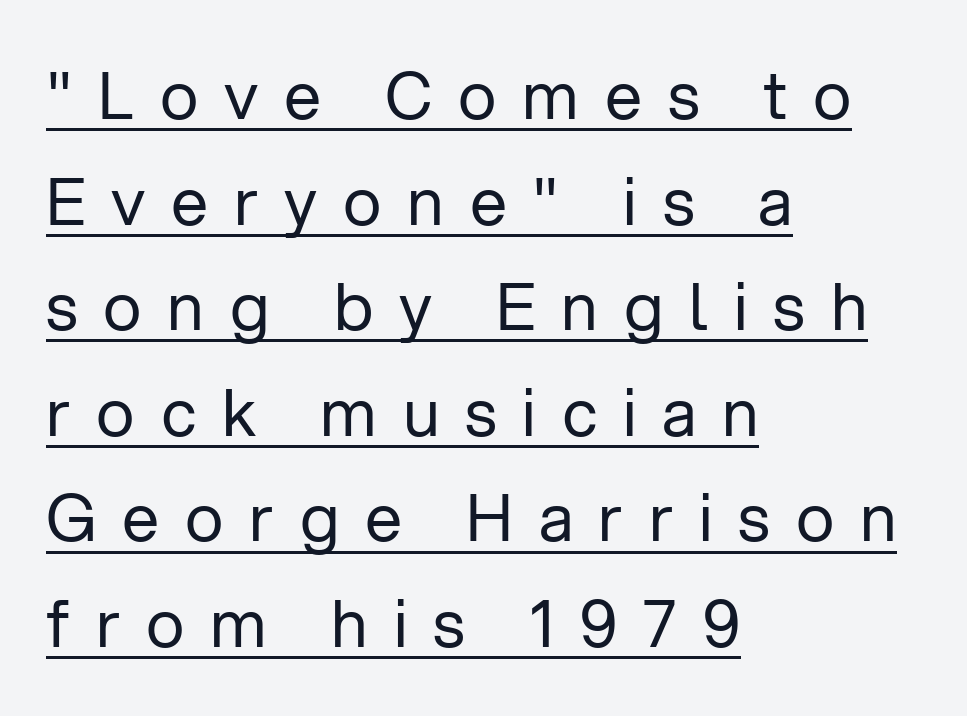
{"serif": "no", "italic": "no", "bold": "no", "weight": "regular", "width": "normal", "stroke_contrast": "low", "x_height": "medium", "monospaced": "no", "underline": "yes", "align": "left", "line_spacing": "normal", "line_spacing_ratio": 1.6, "letter_spacing": "wide", "letter_spacing_em": 0.39, "glyph_px": 66}
